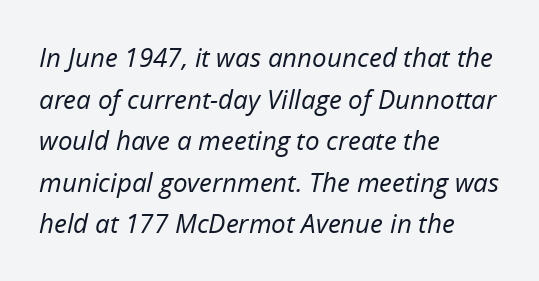
Q: Is the text bold? A: No.
Q: Is the text italic (slanted)? A: Yes, it leans right by about 12 degrees.
Q: Is the text underlined? A: No.
Q: How is the paragraph aligned? A: Left-aligned.
Q: Is the spacing between letters normal or unusually wide? A: Normal.
Q: Is the spacing between lines tight, normal or loose? A: Normal.
